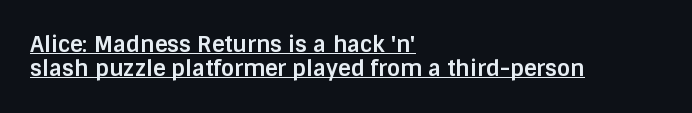
{"italic": "no", "bold": "yes", "underline": "yes", "align": "left", "line_spacing": "tight", "line_spacing_ratio": 1.08, "letter_spacing": "normal", "letter_spacing_em": 0.0, "glyph_px": 22}
